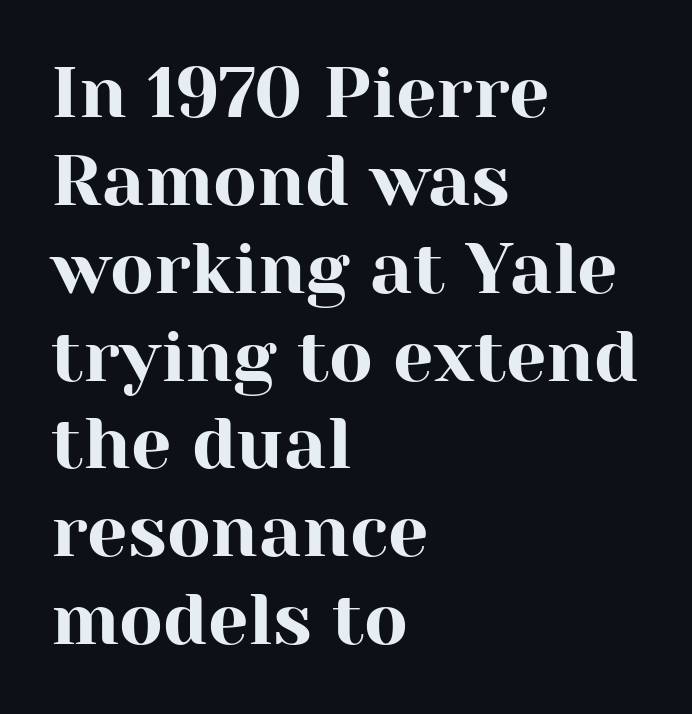
Q: Is the text italic (slanted)? A: No, it is upright.
Q: Is the typeface a serif or a sans-serif typeface? A: Serif.
Q: Is the text underlined? A: No.
Q: How is the paragraph aligned? A: Left-aligned.
Q: Is the spacing between letters normal or unusually wide? A: Normal.
Q: Width (condensed, normal, or wide)? A: Normal.
Q: Stroke contrast? A: High.
Q: x-height? A: Medium.
Q: Monospaced? A: No.
